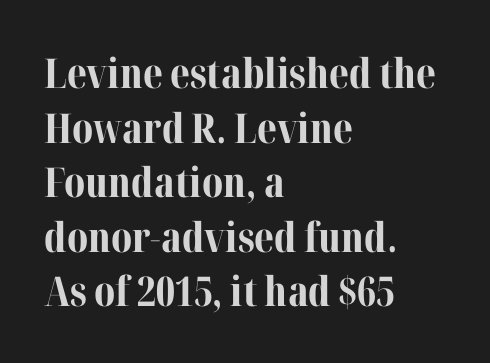
Q: Is the text bold? A: Yes.
Q: Is the text italic (slanted)? A: No, it is upright.
Q: Is the typeface a serif or a sans-serif typeface? A: Serif.
Q: Is the text underlined? A: No.
Q: How is the paragraph aligned? A: Left-aligned.
Q: Is the spacing between letters normal or unusually wide? A: Normal.
Q: Is the spacing between lines tight, normal or loose? A: Normal.
Q: Width (condensed, normal, or wide)? A: Normal.
Q: Stroke contrast? A: Medium.
Q: x-height? A: Medium.
Q: Monospaced? A: No.
